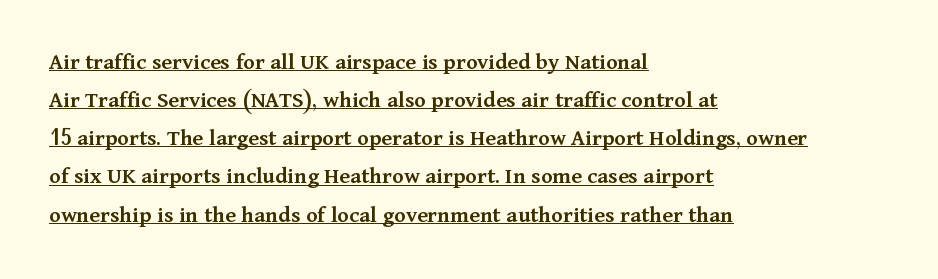
The passage shown stacks its lines at a standard gap. The lettering holds an erect, upright posture throughout. No extra tracking has been applied to these lines. Compared with a centered layout, this one pins lines to the left instead.
